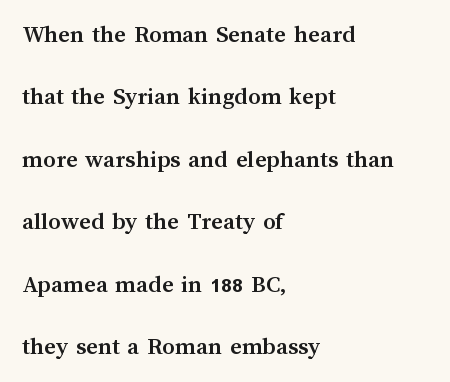
Loosely led — the rows are spread out. Quick note: not italic, upright. Reading down the block, your eye returns to a fixed left position each line. Notice how thick the strokes are: this is what a full bold looks like.
